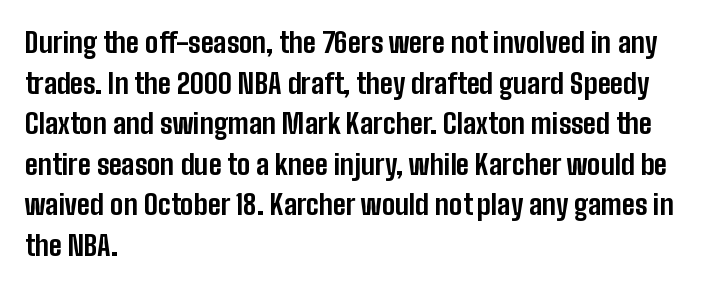
{"serif": "no", "italic": "no", "bold": "yes", "weight": "bold", "width": "condensed", "stroke_contrast": "low", "x_height": "medium", "monospaced": "no", "underline": "no", "align": "left", "line_spacing": "normal", "line_spacing_ratio": 1.45, "letter_spacing": "normal", "letter_spacing_em": 0.0, "glyph_px": 28}
